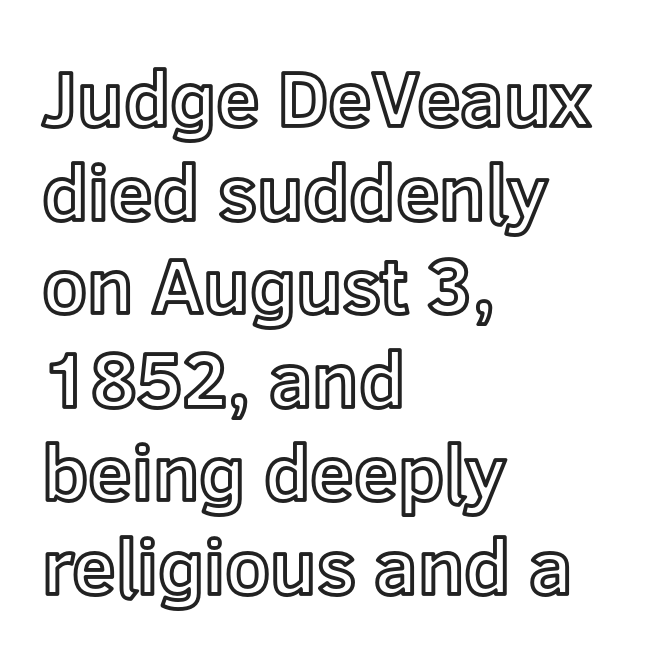
{"italic": "no", "width": "normal", "x_height": "medium", "monospaced": "no", "underline": "no", "align": "left", "line_spacing_ratio": 1.2, "letter_spacing": "normal", "letter_spacing_em": 0.0, "glyph_px": 78}
